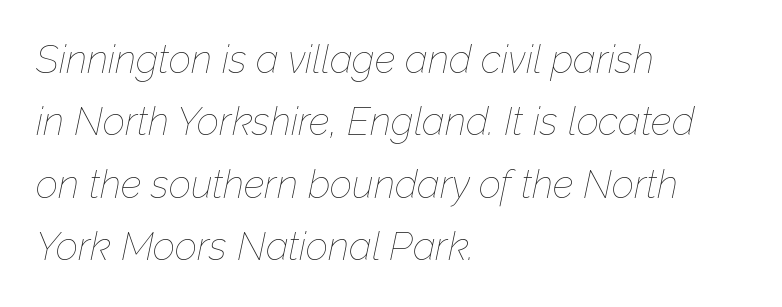
Q: Is the text bold? A: No.
Q: Is the text italic (slanted)? A: Yes, it leans right by about 12 degrees.
Q: Is the text underlined? A: No.
Q: How is the paragraph aligned? A: Left-aligned.
Q: Is the spacing between letters normal or unusually wide? A: Normal.
Q: Is the spacing between lines tight, normal or loose? A: Normal.
Q: Width (condensed, normal, or wide)? A: Normal.
Q: Stroke contrast? A: Low.
Q: x-height? A: Medium.
Q: Monospaced? A: No.
